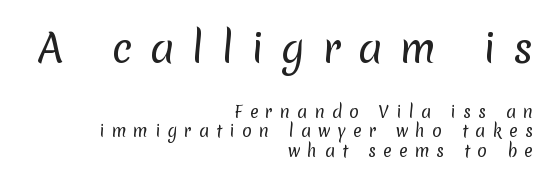
Q: Is the text bold? A: No.
Q: Is the typeface a serif or a sans-serif typeface? A: Sans-serif.
Q: Is the text underlined? A: No.
Q: How is the paragraph aligned? A: Right-aligned.
Q: Is the spacing between letters normal or unusually wide? A: Unusually wide.
Q: Which block of text is set in a larger size, the first (top) or the second (bottom)? A: The first (top) one.
Q: Width (condensed, normal, or wide)? A: Normal.
Q: Stroke contrast? A: Low.
Q: x-height? A: Medium.
Q: Monospaced? A: No.
